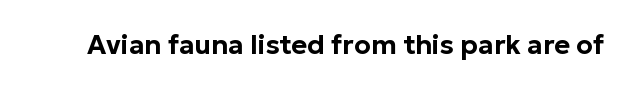
{"italic": "no", "underline": "no", "letter_spacing": "normal", "letter_spacing_em": 0.0, "glyph_px": 27}
